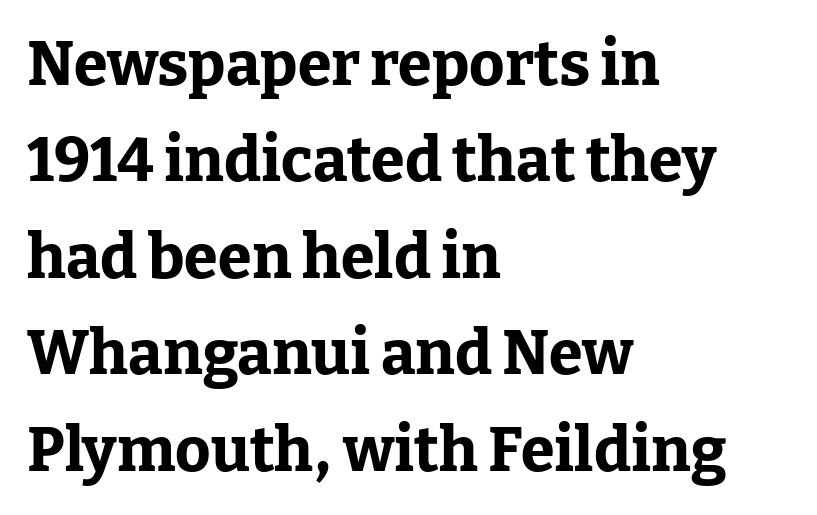
The image shows 61 px bold serif type, upright; set left-aligned, normal line spacing (1.58x), normal letter spacing, not underlined; low stroke contrast and a medium x-height.
